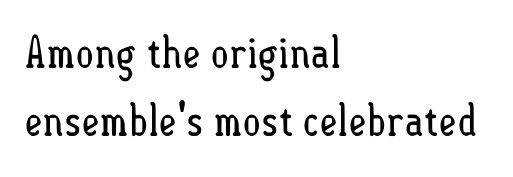
{"italic": "no", "bold": "no", "weight": "regular", "width": "condensed", "stroke_contrast": "low", "x_height": "small", "monospaced": "no", "underline": "no", "align": "left", "line_spacing": "normal", "line_spacing_ratio": 1.54, "letter_spacing": "normal", "letter_spacing_em": 0.0, "glyph_px": 44}
